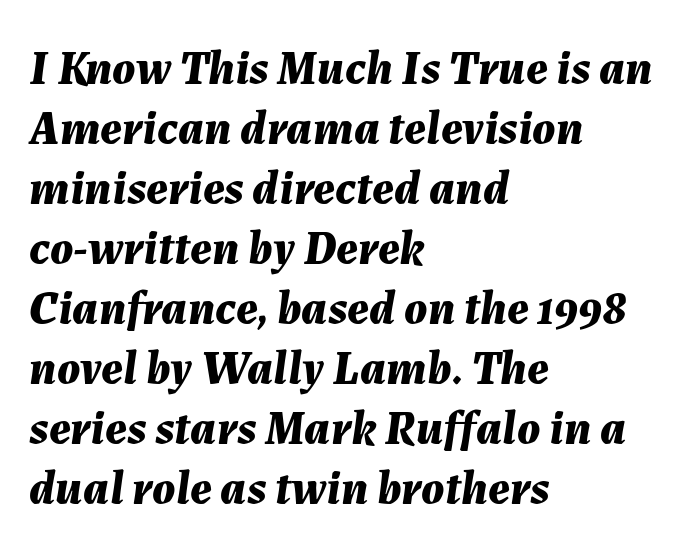
The image shows 48 px bold type, italic (leaning right); set left-aligned, normal line spacing (1.25x), normal letter spacing, not underlined; medium stroke contrast and a medium x-height.
